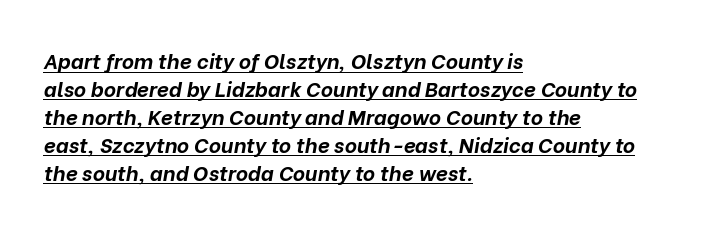
Q: Is the text bold? A: Yes.
Q: Is the text italic (slanted)? A: Yes, it leans right by about 10 degrees.
Q: Is the text underlined? A: Yes.
Q: How is the paragraph aligned? A: Left-aligned.
Q: Is the spacing between letters normal or unusually wide? A: Normal.
Q: Is the spacing between lines tight, normal or loose? A: Normal.
